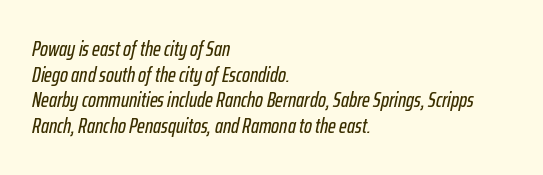
Q: Is the text italic (slanted)? A: Yes, it leans right by about 12 degrees.
Q: Is the text underlined? A: No.
Q: How is the paragraph aligned? A: Left-aligned.
Q: Is the spacing between letters normal or unusually wide? A: Normal.
